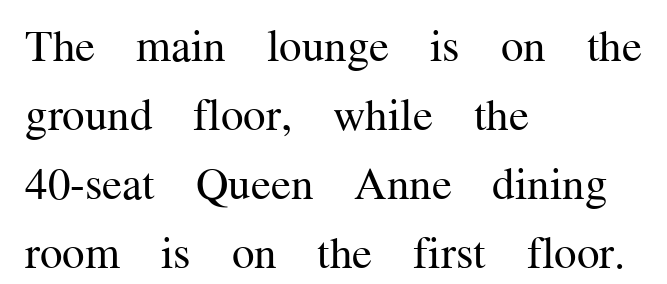
{"serif": "yes", "italic": "no", "bold": "no", "weight": "regular", "width": "normal", "stroke_contrast": "medium", "x_height": "medium", "monospaced": "no", "underline": "no", "align": "left", "line_spacing": "normal", "line_spacing_ratio": 1.53, "letter_spacing": "normal", "letter_spacing_em": 0.0, "glyph_px": 45}
